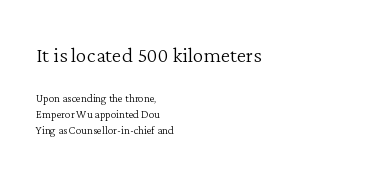
Q: Is the text bold? A: No.
Q: Is the text italic (slanted)? A: No, it is upright.
Q: Is the text underlined? A: No.
Q: How is the paragraph aligned? A: Left-aligned.
Q: Is the spacing between letters normal or unusually wide? A: Normal.
Q: Is the spacing between lines tight, normal or loose? A: Tight.
Q: Which block of text is set in a larger size, the first (top) or the second (bottom)? A: The first (top) one.
